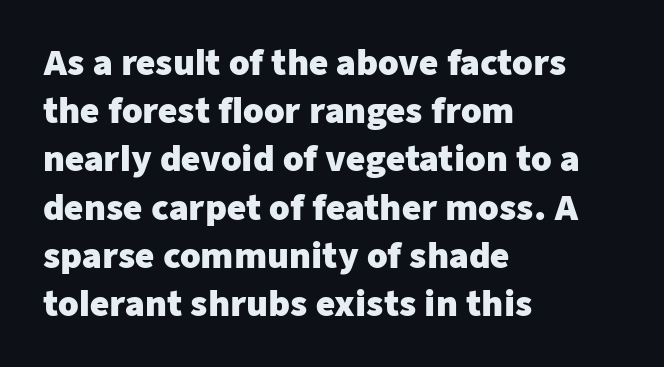
Q: Is the text bold? A: Yes.
Q: Is the text italic (slanted)? A: No, it is upright.
Q: Is the typeface a serif or a sans-serif typeface? A: Sans-serif.
Q: Is the text underlined? A: No.
Q: How is the paragraph aligned? A: Left-aligned.
Q: Is the spacing between letters normal or unusually wide? A: Normal.
Q: Is the spacing between lines tight, normal or loose? A: Normal.
Q: Width (condensed, normal, or wide)? A: Normal.
Q: Stroke contrast? A: Low.
Q: x-height? A: Medium.
Q: Monospaced? A: No.
